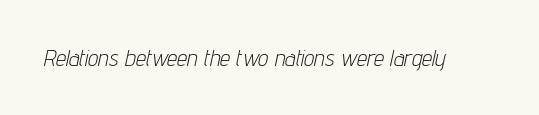
The image shows 23 px text type, italic (leaning right); set normal letter spacing, not underlined.
